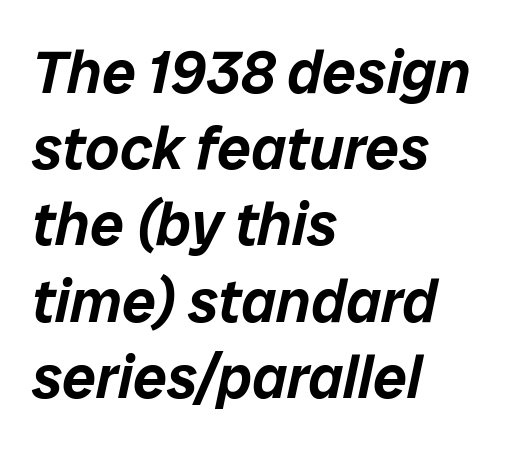
Q: Is the text italic (slanted)? A: Yes, it leans right by about 12 degrees.
Q: Is the text underlined? A: No.
Q: How is the paragraph aligned? A: Left-aligned.
Q: Is the spacing between letters normal or unusually wide? A: Normal.
Q: Is the spacing between lines tight, normal or loose? A: Normal.
Q: Width (condensed, normal, or wide)? A: Normal.
Q: Stroke contrast? A: Low.
Q: x-height? A: Medium.
Q: Monospaced? A: No.
